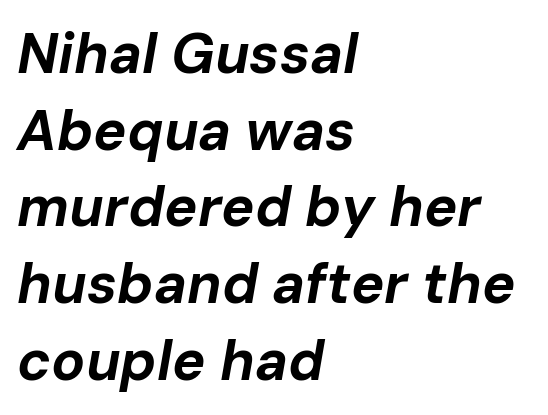
{"italic": "yes", "lean": "right", "slant_degrees": 10, "bold": "yes", "weight": "bold", "width": "normal", "stroke_contrast": "low", "x_height": "medium", "monospaced": "no", "underline": "no", "align": "left", "line_spacing": "normal", "line_spacing_ratio": 1.37, "letter_spacing": "normal", "letter_spacing_em": 0.0, "glyph_px": 56}
